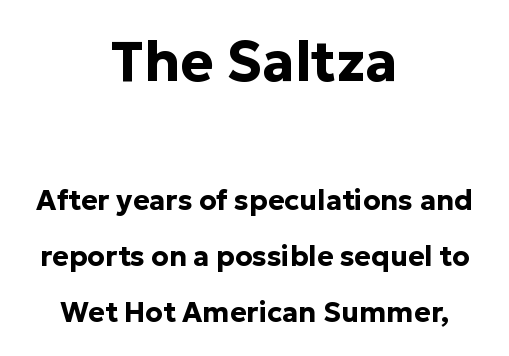
The passage shown begins with its larger block and ends with its smaller one. Tracking value appears to be zero — textbook default spacing. The rag falls on both sides of this text block equally. The axis of the letterforms is exactly vertical. Serif or sans? Sans — the stroke terminals are bare.
